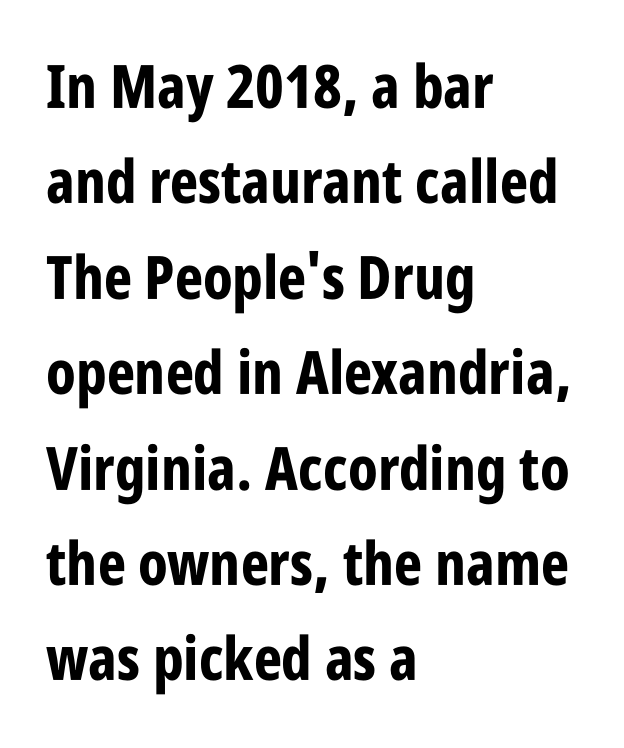
Q: Is the text bold? A: Yes.
Q: Is the text italic (slanted)? A: No, it is upright.
Q: Is the typeface a serif or a sans-serif typeface? A: Sans-serif.
Q: Is the text underlined? A: No.
Q: How is the paragraph aligned? A: Left-aligned.
Q: Is the spacing between letters normal or unusually wide? A: Normal.
Q: Is the spacing between lines tight, normal or loose? A: Normal.
Q: Width (condensed, normal, or wide)? A: Condensed.
Q: Stroke contrast? A: Low.
Q: x-height? A: Large.
Q: Monospaced? A: No.
